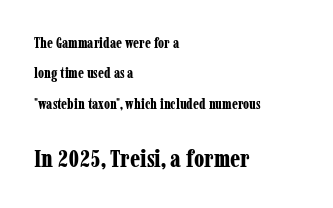
The image shows 24 px bold type, upright; set left-aligned, loose line spacing (2.17x), normal letter spacing, not underlined; the second (bottom) block is 1.71x larger.
